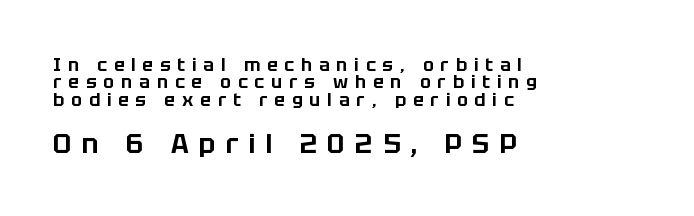
{"italic": "no", "underline": "no", "align": "left", "line_spacing": "tight", "line_spacing_ratio": 0.96, "letter_spacing": "wide", "letter_spacing_em": 0.38, "larger_block": "second", "size_ratio": 1.5, "glyph_px": 27}
